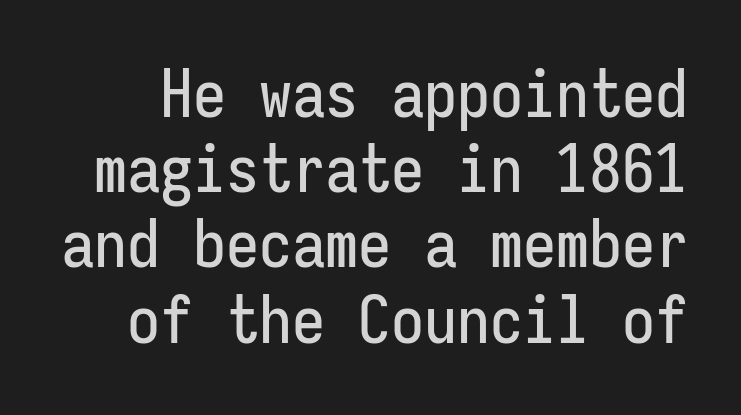
Glance below the letters and you will spot only blank space. Stroke terminals: plain, sans-serif. How are the letters spaced? Ordinarily, with no added tracking. Regarding leading, the lines here are crowded together.
